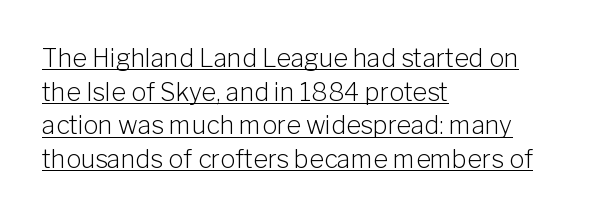
{"italic": "no", "bold": "no", "underline": "yes", "align": "left", "line_spacing": "normal", "line_spacing_ratio": 1.35, "letter_spacing": "normal", "letter_spacing_em": 0.0, "glyph_px": 25}
